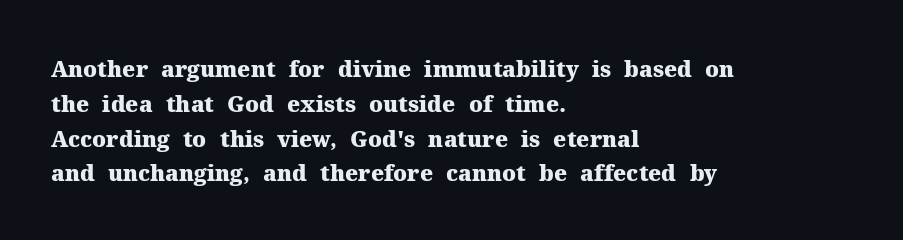
Q: Is the text bold? A: Yes.
Q: Is the text italic (slanted)? A: No, it is upright.
Q: Is the text underlined? A: No.
Q: How is the paragraph aligned? A: Left-aligned.
Q: Is the spacing between letters normal or unusually wide? A: Normal.
Q: Is the spacing between lines tight, normal or loose? A: Normal.
